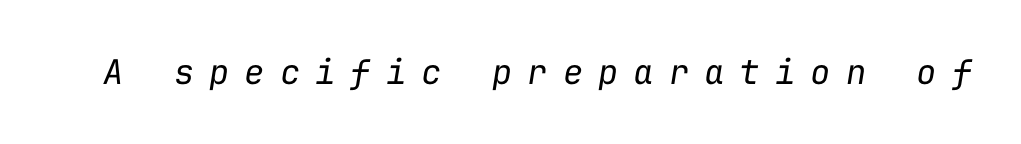
The image shows 34 px regular-weight type, italic (leaning right), monospaced; set unusually wide letter spacing (+0.44 em), not underlined; low stroke contrast and a medium x-height.
